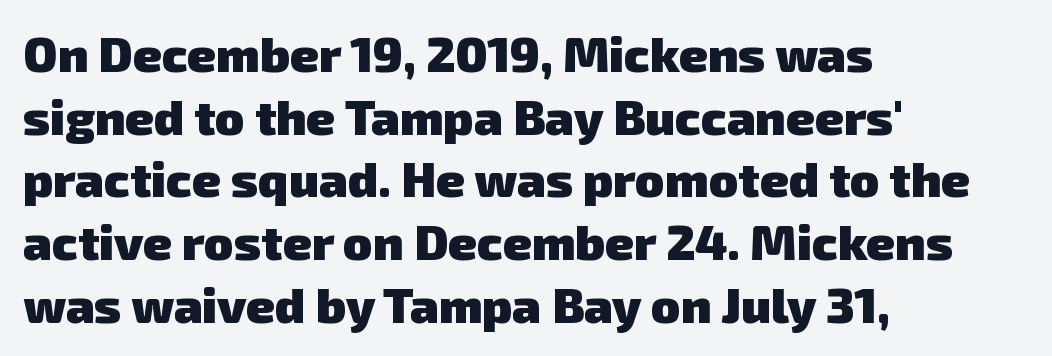
The image shows 49 px heavy sans-serif type; set left-aligned, normal line spacing (1.28x), normal letter spacing, not underlined; low stroke contrast and a medium x-height.
